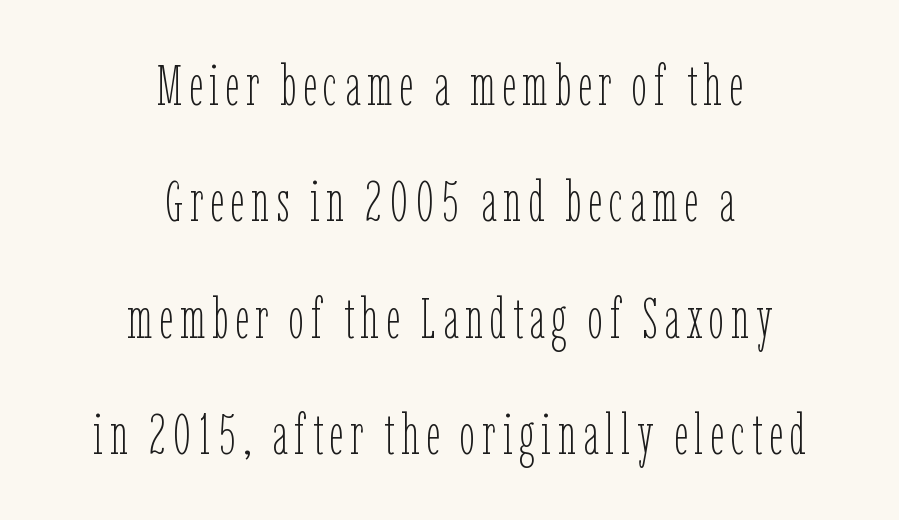
The image shows 56 px thin, condensed type, upright; set centered, loose line spacing (2.08x), not underlined; low stroke contrast and a medium x-height.
